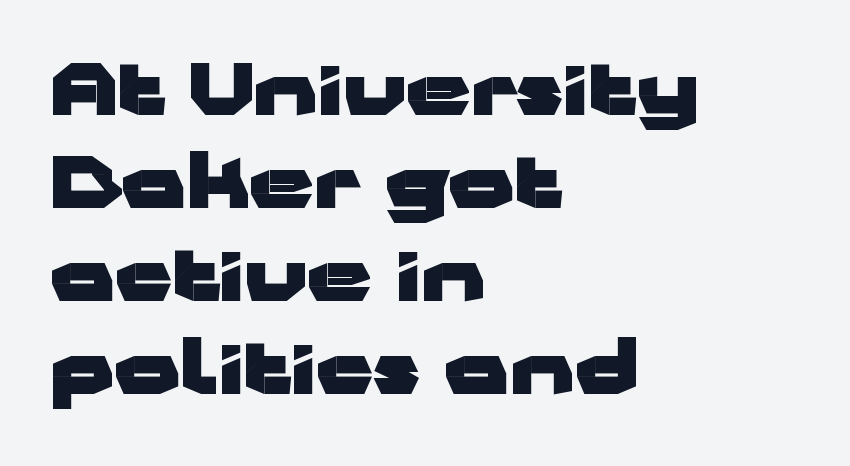
A clean baseline with only descenders dipping below it. Designer's note — italics off, roman on. Weight: bold. Does extra space separate the letters? No, they use regular spacing. Unlike a traditional serif, this face leaves its strokes unadorned. This sample keeps an unexceptional amount of space between lines.
